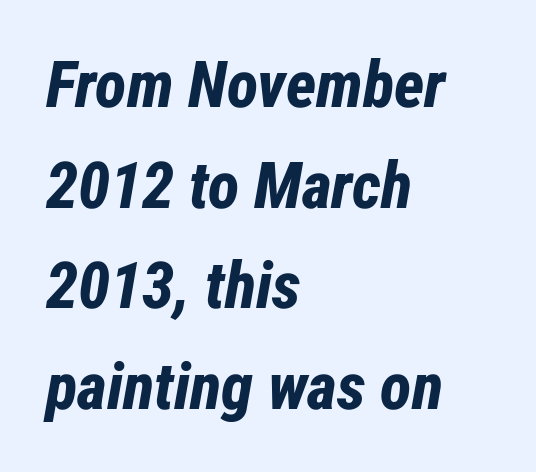
Q: Is the text bold? A: Yes.
Q: Is the text italic (slanted)? A: Yes, it leans right by about 12 degrees.
Q: Is the text underlined? A: No.
Q: How is the paragraph aligned? A: Left-aligned.
Q: Is the spacing between letters normal or unusually wide? A: Normal.
Q: Is the spacing between lines tight, normal or loose? A: Normal.
Q: Width (condensed, normal, or wide)? A: Condensed.
Q: Stroke contrast? A: Low.
Q: x-height? A: Medium.
Q: Monospaced? A: No.
